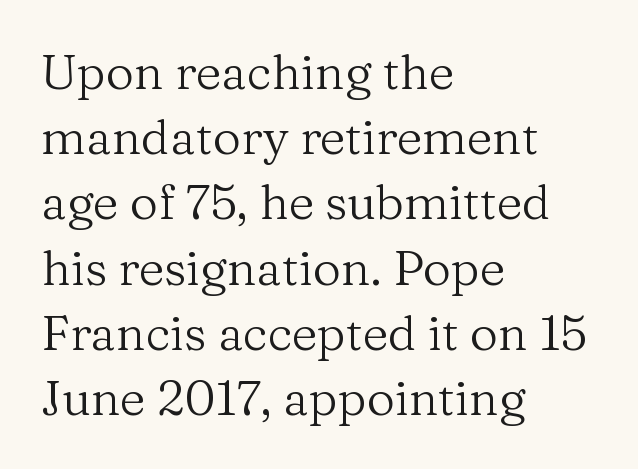
The tracking reads as untouched default to a designer's eye. This block has exactly the height ordinary leading produces. Small tapered or slab feet sit at the stroke ends, so this counts as serif. Designer's note — italics off, roman on.
